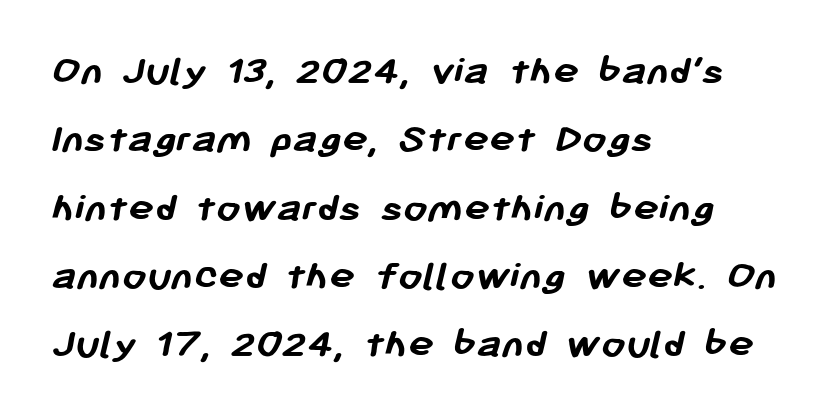
{"serif": "no", "bold": "yes", "weight": "semibold", "width": "normal", "stroke_contrast": "low", "x_height": "medium", "monospaced": "no", "underline": "no", "align": "left", "line_spacing": "normal", "line_spacing_ratio": 1.59, "letter_spacing": "normal", "letter_spacing_em": 0.0, "glyph_px": 43}
